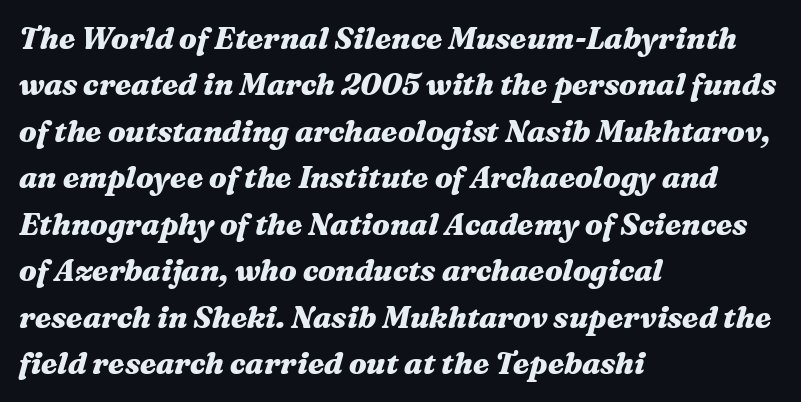
{"italic": "yes", "lean": "right", "slant_degrees": 16, "bold": "yes", "weight": "heavy", "width": "wide", "stroke_contrast": "medium", "x_height": "medium", "monospaced": "no", "underline": "no", "align": "left", "line_spacing": "normal", "line_spacing_ratio": 1.55, "letter_spacing": "normal", "letter_spacing_em": 0.0, "glyph_px": 30}
